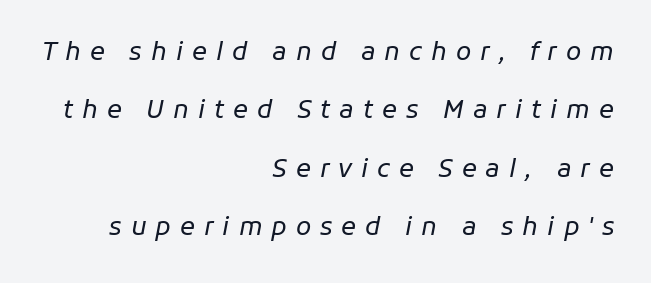
Q: Is the text bold? A: No.
Q: Is the text italic (slanted)? A: Yes, it leans right by about 11 degrees.
Q: Is the text underlined? A: No.
Q: How is the paragraph aligned? A: Right-aligned.
Q: Is the spacing between letters normal or unusually wide? A: Unusually wide.
Q: Is the spacing between lines tight, normal or loose? A: Loose.
